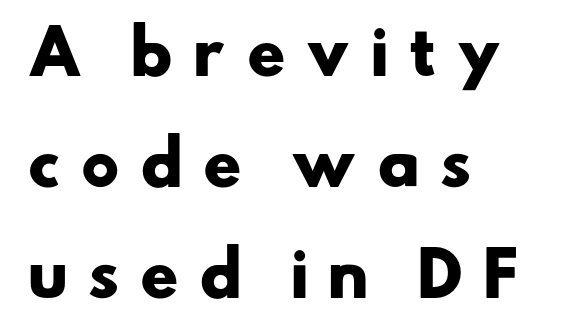
Q: Is the text bold? A: Yes.
Q: Is the typeface a serif or a sans-serif typeface? A: Sans-serif.
Q: Is the text underlined? A: No.
Q: How is the paragraph aligned? A: Left-aligned.
Q: Is the spacing between letters normal or unusually wide? A: Unusually wide.
Q: Width (condensed, normal, or wide)? A: Wide.
Q: Stroke contrast? A: Low.
Q: x-height? A: Small.
Q: Monospaced? A: No.
